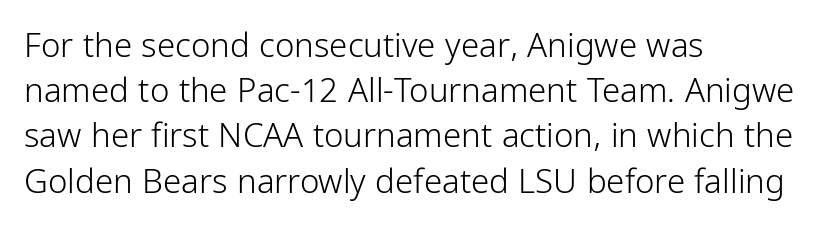
Q: Is the text bold? A: No.
Q: Is the text italic (slanted)? A: No, it is upright.
Q: Is the typeface a serif or a sans-serif typeface? A: Sans-serif.
Q: Is the text underlined? A: No.
Q: How is the paragraph aligned? A: Left-aligned.
Q: Is the spacing between letters normal or unusually wide? A: Normal.
Q: Is the spacing between lines tight, normal or loose? A: Normal.
Q: Width (condensed, normal, or wide)? A: Condensed.
Q: Stroke contrast? A: Low.
Q: x-height? A: Medium.
Q: Monospaced? A: No.
